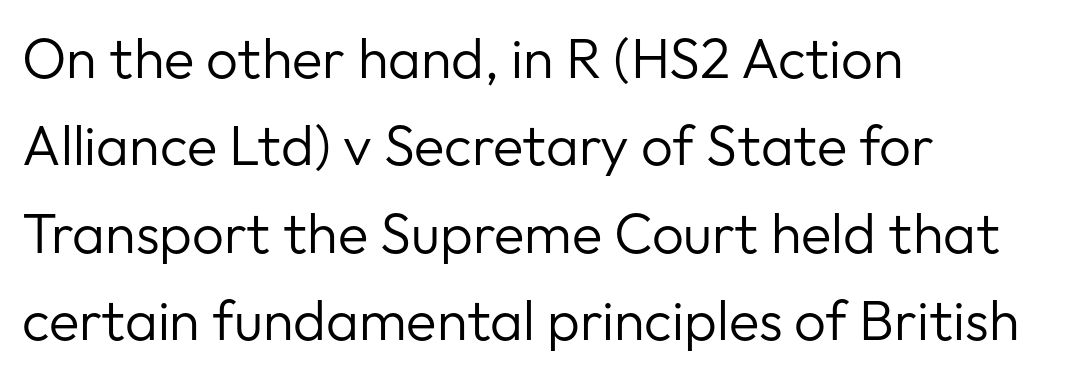
Q: Is the text bold? A: No.
Q: Is the text italic (slanted)? A: No, it is upright.
Q: Is the typeface a serif or a sans-serif typeface? A: Sans-serif.
Q: Is the text underlined? A: No.
Q: How is the paragraph aligned? A: Left-aligned.
Q: Is the spacing between letters normal or unusually wide? A: Normal.
Q: Is the spacing between lines tight, normal or loose? A: Normal.
Q: Width (condensed, normal, or wide)? A: Normal.
Q: Stroke contrast? A: Low.
Q: x-height? A: Medium.
Q: Monospaced? A: No.
